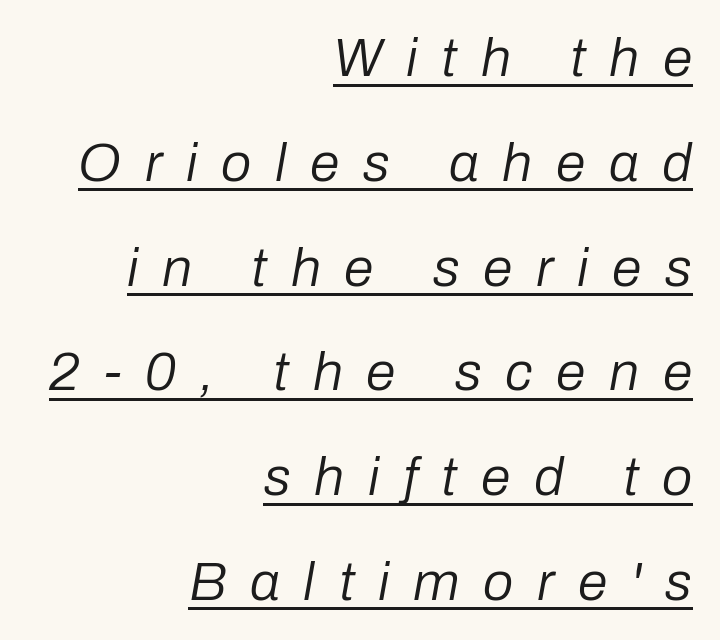
Q: Is the text bold? A: No.
Q: Is the text italic (slanted)? A: Yes, it leans right by about 10 degrees.
Q: Is the text underlined? A: Yes.
Q: How is the paragraph aligned? A: Right-aligned.
Q: Is the spacing between letters normal or unusually wide? A: Unusually wide.
Q: Is the spacing between lines tight, normal or loose? A: Loose.
Q: Width (condensed, normal, or wide)? A: Normal.
Q: Stroke contrast? A: Low.
Q: x-height? A: Medium.
Q: Monospaced? A: No.
